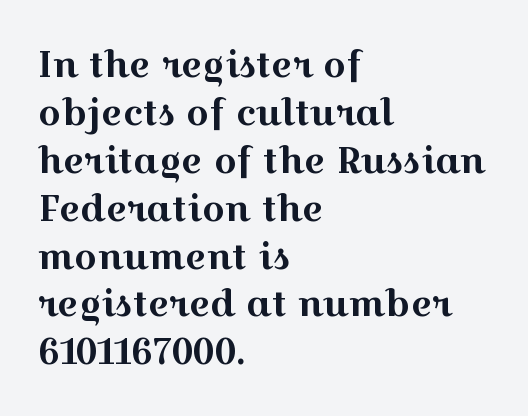
{"serif": "yes", "italic": "no", "width": "wide", "x_height": "medium", "monospaced": "no", "underline": "no", "align": "left", "line_spacing": "normal", "line_spacing_ratio": 1.33, "letter_spacing": "normal", "letter_spacing_em": 0.0, "glyph_px": 36}
